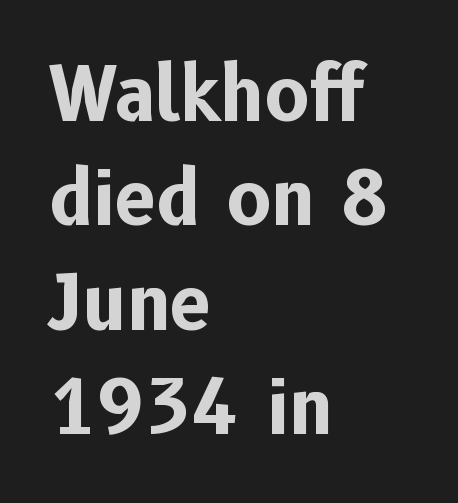
Q: Is the text bold? A: Yes.
Q: Is the text italic (slanted)? A: No, it is upright.
Q: Is the typeface a serif or a sans-serif typeface? A: Sans-serif.
Q: Is the text underlined? A: No.
Q: How is the paragraph aligned? A: Left-aligned.
Q: Is the spacing between letters normal or unusually wide? A: Normal.
Q: Is the spacing between lines tight, normal or loose? A: Normal.
Q: Width (condensed, normal, or wide)? A: Normal.
Q: Stroke contrast? A: Low.
Q: x-height? A: Medium.
Q: Monospaced? A: No.
